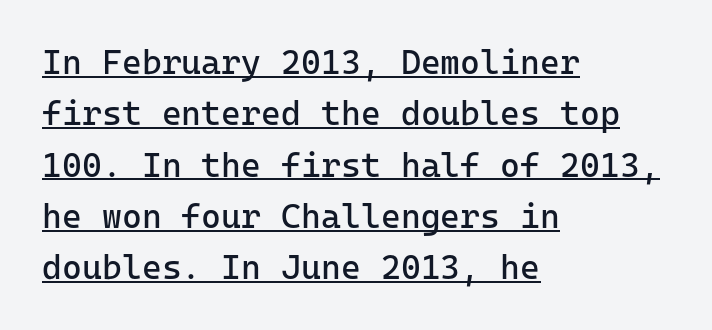
The image shows 34 px regular-weight sans-serif type, upright; set left-aligned, normal line spacing (1.51x), normal letter spacing, underlined; low stroke contrast and a medium x-height.
